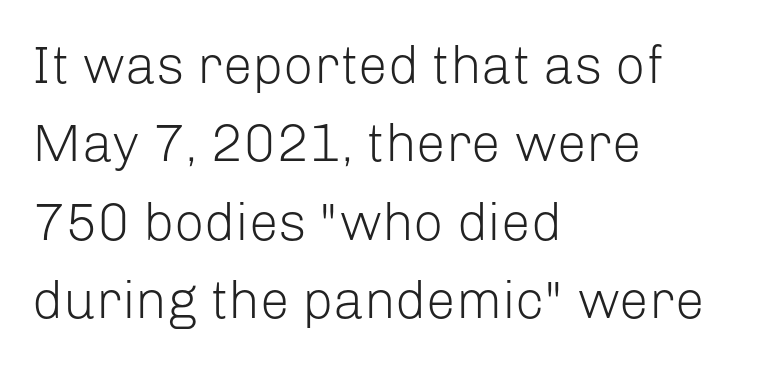
Q: Is the text bold? A: No.
Q: Is the text italic (slanted)? A: No, it is upright.
Q: Is the typeface a serif or a sans-serif typeface? A: Sans-serif.
Q: Is the text underlined? A: No.
Q: How is the paragraph aligned? A: Left-aligned.
Q: Is the spacing between letters normal or unusually wide? A: Normal.
Q: Is the spacing between lines tight, normal or loose? A: Normal.
Q: Width (condensed, normal, or wide)? A: Normal.
Q: Stroke contrast? A: Low.
Q: x-height? A: Medium.
Q: Monospaced? A: No.
